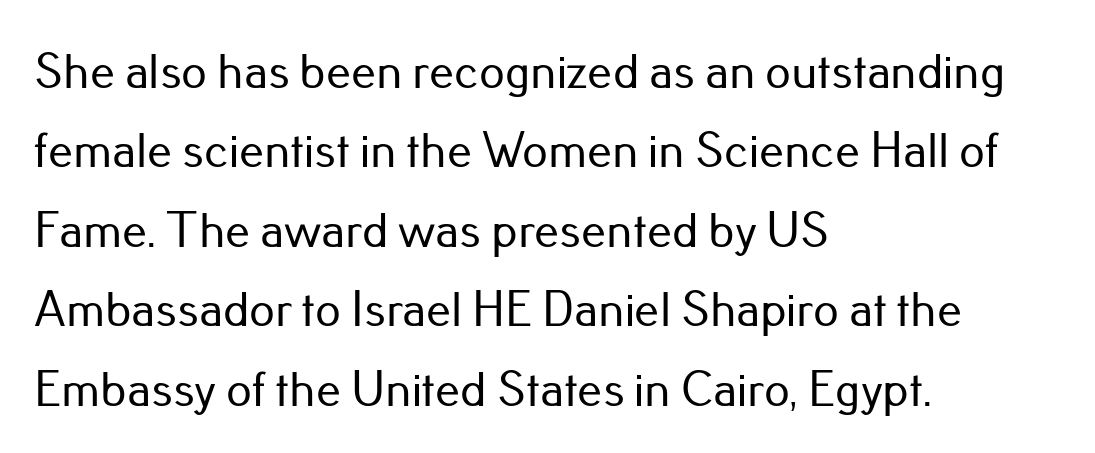
Q: Is the text italic (slanted)? A: No, it is upright.
Q: Is the typeface a serif or a sans-serif typeface? A: Sans-serif.
Q: Is the text underlined? A: No.
Q: How is the paragraph aligned? A: Left-aligned.
Q: Is the spacing between letters normal or unusually wide? A: Normal.
Q: Is the spacing between lines tight, normal or loose? A: Normal.
Q: Width (condensed, normal, or wide)? A: Normal.
Q: Stroke contrast? A: Low.
Q: x-height? A: Small.
Q: Monospaced? A: No.
